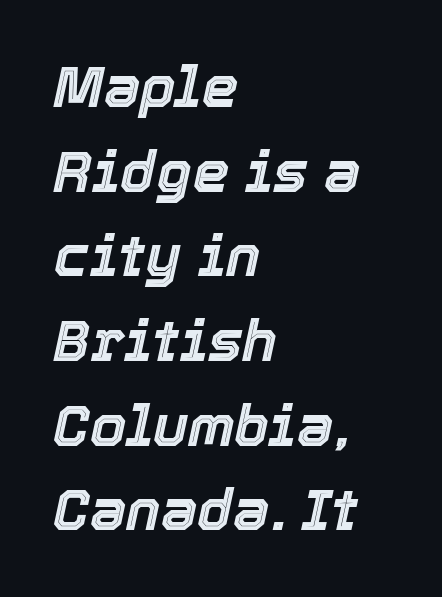
{"italic": "yes", "lean": "right", "slant_degrees": 12, "width": "normal", "x_height": "medium", "monospaced": "no", "underline": "no", "align": "left", "line_spacing": "normal", "line_spacing_ratio": 1.46, "letter_spacing": "normal", "letter_spacing_em": 0.0, "glyph_px": 58}
